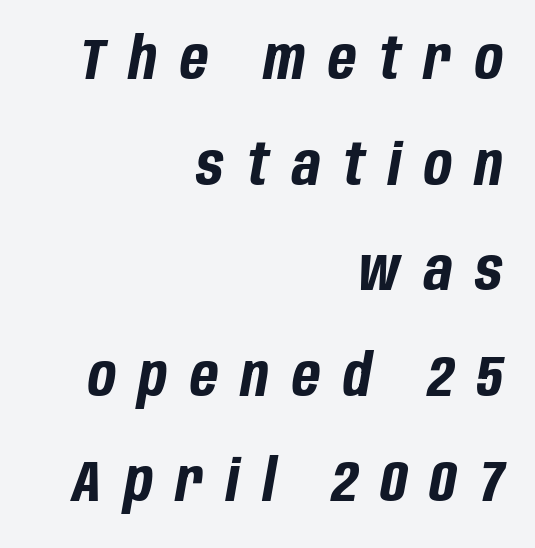
Think of a printed novel: that variable character pitch is what you see here. Bare-footed words on every line. If you drew a line through each stem, it would be angled. The line texture is sparse and dotted thanks to wide tracking. The lines in this sample share a right terminus and differ only in where they begin.
